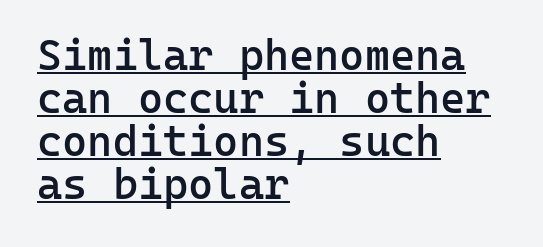
The image shows 43 px semibold sans-serif type, upright, monospaced; set left-aligned, tight line spacing (1.0x), normal letter spacing, underlined; low stroke contrast and a medium x-height.
